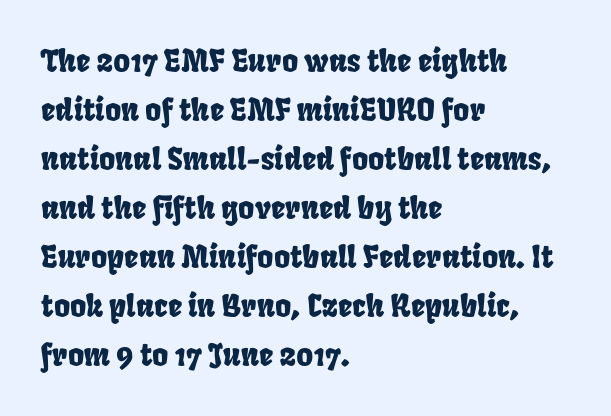
Q: Is the text underlined? A: No.
Q: How is the paragraph aligned? A: Left-aligned.
Q: Is the spacing between letters normal or unusually wide? A: Normal.
Q: Is the spacing between lines tight, normal or loose? A: Normal.
Q: Width (condensed, normal, or wide)? A: Condensed.
Q: Stroke contrast? A: Low.
Q: x-height? A: Large.
Q: Monospaced? A: No.
